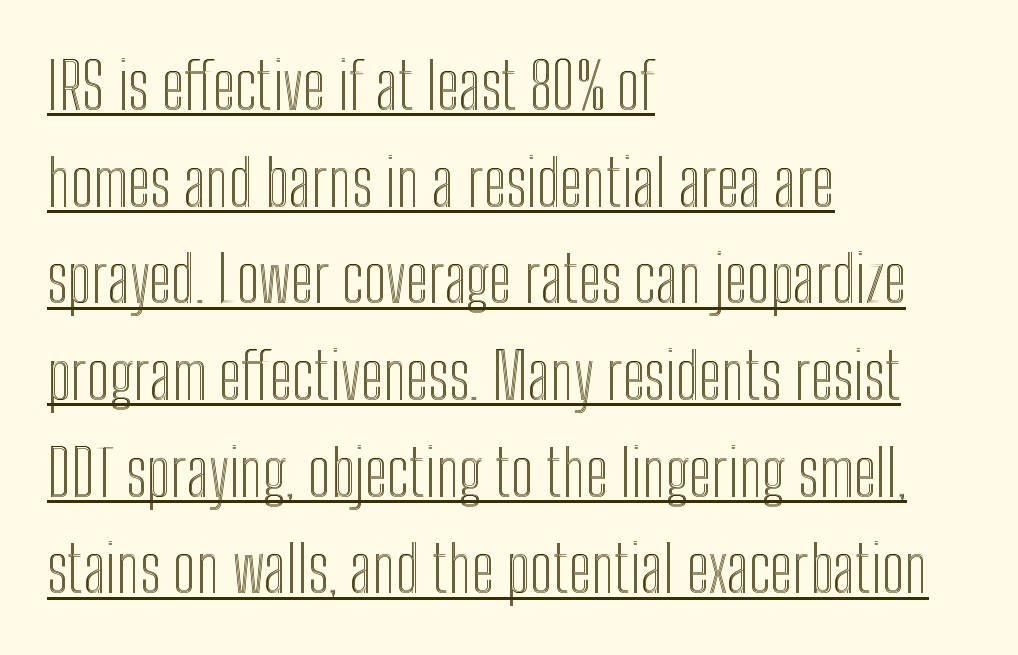
Q: Is the text italic (slanted)? A: No, it is upright.
Q: Is the text underlined? A: Yes.
Q: How is the paragraph aligned? A: Left-aligned.
Q: Is the spacing between letters normal or unusually wide? A: Normal.
Q: Is the spacing between lines tight, normal or loose? A: Normal.
Q: Width (condensed, normal, or wide)? A: Condensed.
Q: x-height? A: Medium.
Q: Monospaced? A: No.
